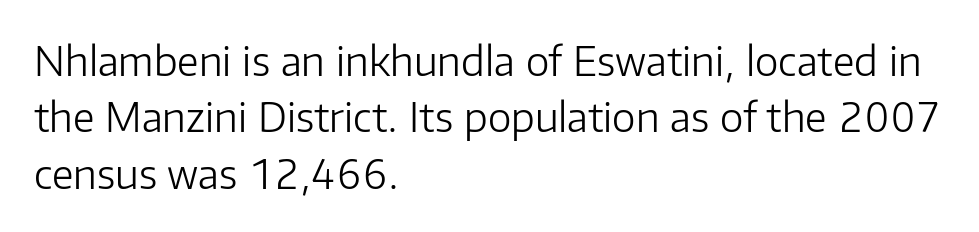
Q: Is the text bold? A: No.
Q: Is the text italic (slanted)? A: No, it is upright.
Q: Is the typeface a serif or a sans-serif typeface? A: Sans-serif.
Q: Is the text underlined? A: No.
Q: How is the paragraph aligned? A: Left-aligned.
Q: Is the spacing between letters normal or unusually wide? A: Normal.
Q: Is the spacing between lines tight, normal or loose? A: Normal.
Q: Width (condensed, normal, or wide)? A: Normal.
Q: Stroke contrast? A: Low.
Q: x-height? A: Medium.
Q: Monospaced? A: No.
